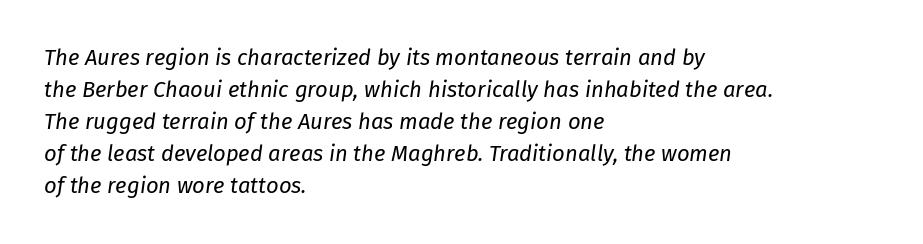
{"italic": "yes", "lean": "right", "slant_degrees": 8, "bold": "no", "underline": "no", "align": "left", "line_spacing": "normal", "line_spacing_ratio": 1.46, "letter_spacing": "normal", "letter_spacing_em": 0.0, "glyph_px": 22}
